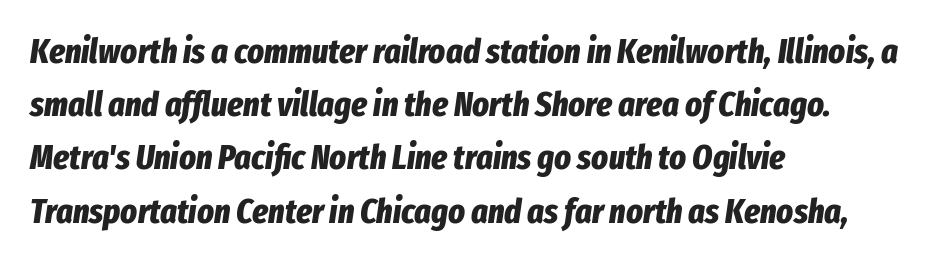
Bold? Absolutely — the strokes are thick and heavy. Whoever set this chose a conventional vertical rhythm. The glyphs are unaccompanied by any horizontal stroke below them. Observe the lean: these are italic letterforms. Here the glyphs are tracked normally, forming tight word shapes.
